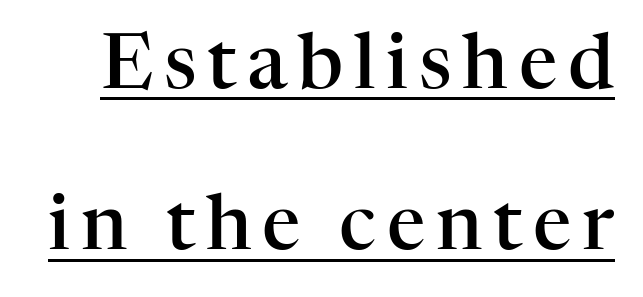
Slightly chunky letters — semibold, I'd say, not full bold. The block of text is sparse from top to bottom, with ample space between rows. These lines are rendered in a variable-pitch font. This is serif lettering, the kind often seen in printed books. The typography opts for an upright posture over an oblique one.
